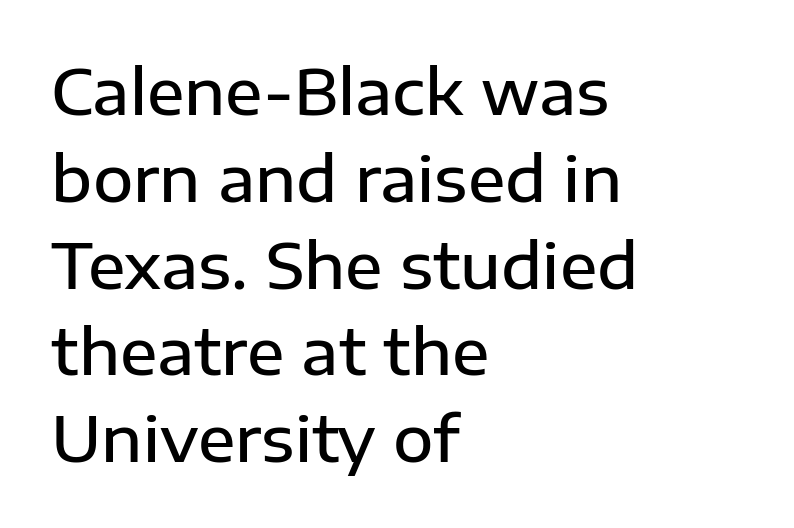
Q: Is the text bold? A: Semi-bold.
Q: Is the text italic (slanted)? A: No, it is upright.
Q: Is the typeface a serif or a sans-serif typeface? A: Sans-serif.
Q: Is the text underlined? A: No.
Q: How is the paragraph aligned? A: Left-aligned.
Q: Is the spacing between letters normal or unusually wide? A: Normal.
Q: Is the spacing between lines tight, normal or loose? A: Normal.
Q: Width (condensed, normal, or wide)? A: Normal.
Q: Stroke contrast? A: Low.
Q: x-height? A: Medium.
Q: Monospaced? A: No.
